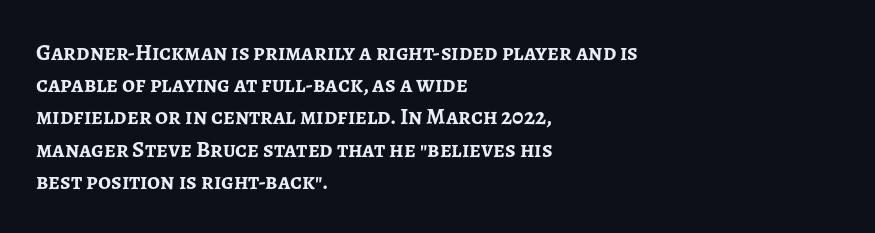
Q: Is the text bold? A: Yes.
Q: Is the text italic (slanted)? A: No, it is upright.
Q: Is the text underlined? A: No.
Q: How is the paragraph aligned? A: Left-aligned.
Q: Is the spacing between letters normal or unusually wide? A: Normal.
Q: Is the spacing between lines tight, normal or loose? A: Normal.
